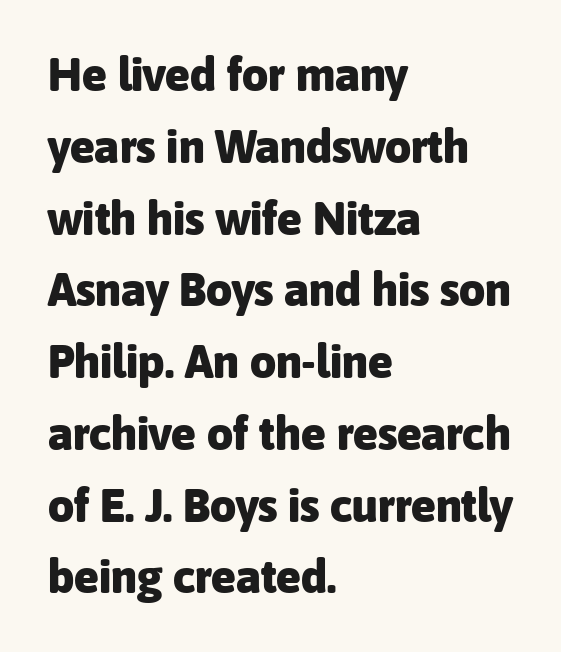
The image shows 46 px heavy sans-serif type, upright; set left-aligned, normal line spacing (1.56x), normal letter spacing, not underlined; low stroke contrast and a medium x-height.
